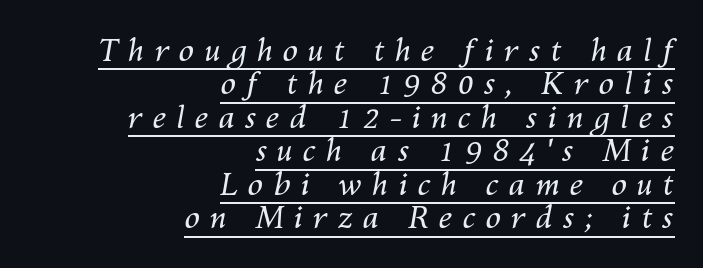
{"italic": "yes", "lean": "right", "slant_degrees": 10, "bold": "no", "weight": "regular", "width": "normal", "stroke_contrast": "medium", "x_height": "medium", "monospaced": "no", "underline": "yes", "align": "right", "line_spacing": "tight", "line_spacing_ratio": 1.08, "letter_spacing": "wide", "letter_spacing_em": 0.32, "glyph_px": 31}
